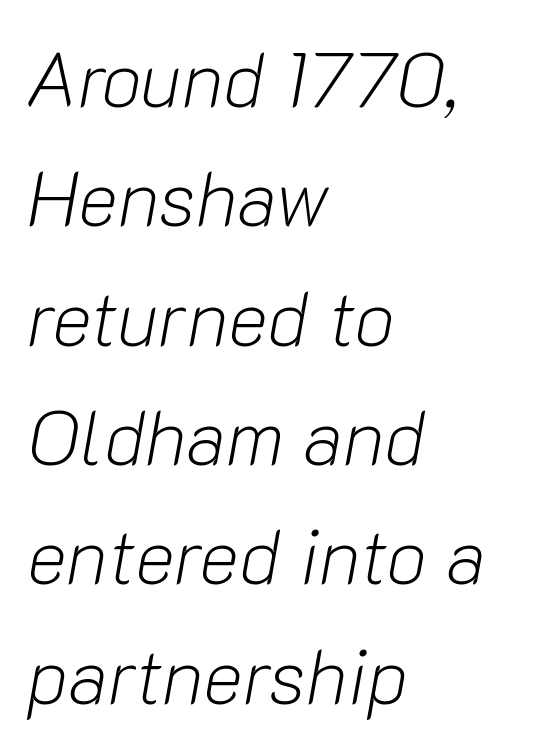
Q: Is the text bold? A: No.
Q: Is the text italic (slanted)? A: Yes, it leans right by about 10 degrees.
Q: Is the text underlined? A: No.
Q: How is the paragraph aligned? A: Left-aligned.
Q: Is the spacing between letters normal or unusually wide? A: Normal.
Q: Is the spacing between lines tight, normal or loose? A: Normal.
Q: Width (condensed, normal, or wide)? A: Normal.
Q: Stroke contrast? A: Low.
Q: x-height? A: Medium.
Q: Monospaced? A: No.
